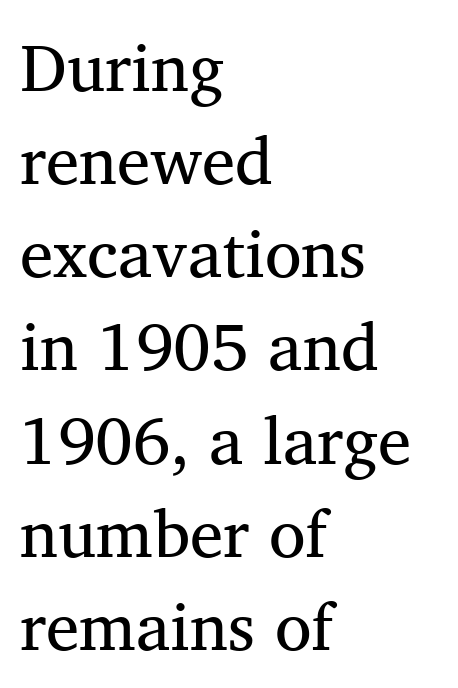
Q: Is the typeface a serif or a sans-serif typeface? A: Serif.
Q: Is the text underlined? A: No.
Q: How is the paragraph aligned? A: Left-aligned.
Q: Is the spacing between letters normal or unusually wide? A: Normal.
Q: Is the spacing between lines tight, normal or loose? A: Normal.
Q: Width (condensed, normal, or wide)? A: Normal.
Q: Stroke contrast? A: Medium.
Q: x-height? A: Medium.
Q: Monospaced? A: No.
